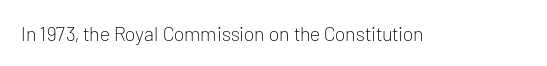
{"italic": "no", "bold": "no", "underline": "no", "letter_spacing": "normal", "letter_spacing_em": 0.0, "glyph_px": 20}
